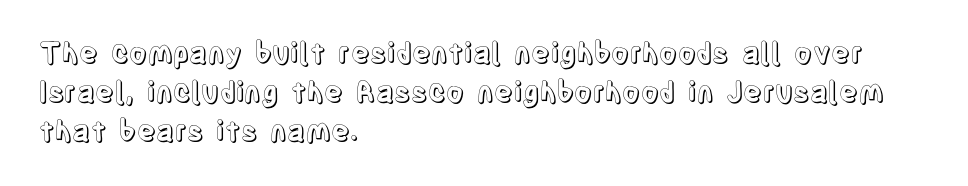
{"italic": "no", "width": "condensed", "x_height": "large", "monospaced": "no", "underline": "no", "align": "left", "line_spacing": "normal", "line_spacing_ratio": 1.4, "letter_spacing": "normal", "letter_spacing_em": 0.0, "glyph_px": 28}
